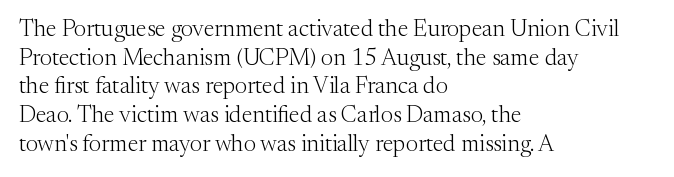
The image shows 23 px text type, upright; set left-aligned, normal line spacing (1.25x), normal letter spacing, not underlined.
